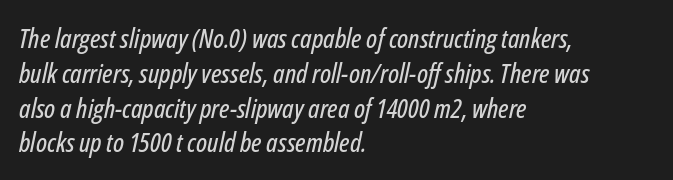
Q: Is the text italic (slanted)? A: Yes, it leans right by about 12 degrees.
Q: Is the text underlined? A: No.
Q: How is the paragraph aligned? A: Left-aligned.
Q: Is the spacing between letters normal or unusually wide? A: Normal.
Q: Is the spacing between lines tight, normal or loose? A: Normal.
